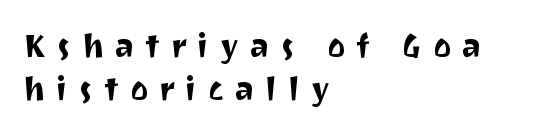
The image shows 33 px sans-serif type, upright; set left-aligned, normal line spacing (1.29x), unusually wide letter spacing (+0.34 em), not underlined; medium stroke contrast and a medium x-height.
